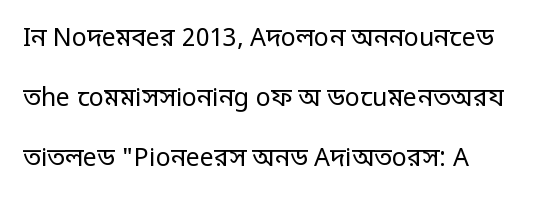
Is the letter spacing exaggerated? No — it looks like the ordinary default. Line beginnings align vertically; line endings do not. The zone under the glyphs is completely vacant. Is there any slant? The stems are plumb.
